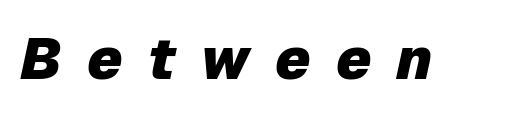
{"italic": "yes", "lean": "right", "slant_degrees": 12, "bold": "yes", "weight": "heavy", "width": "normal", "stroke_contrast": "low", "x_height": "medium", "monospaced": "no", "underline": "no", "letter_spacing": "wide", "letter_spacing_em": 0.43, "glyph_px": 58}
